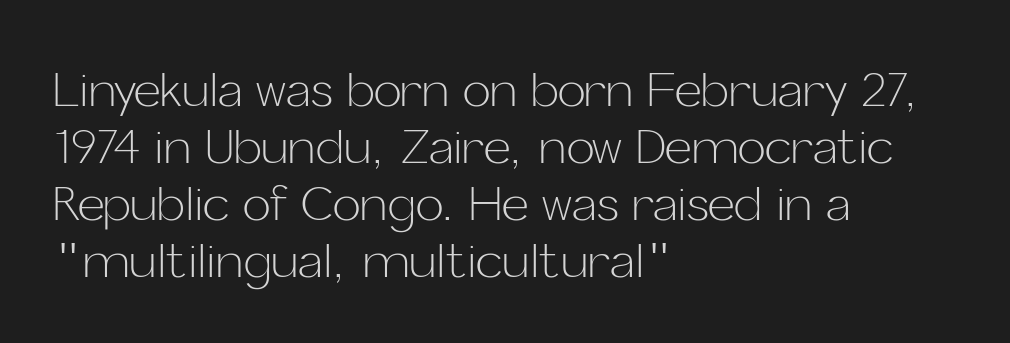
The rendering shows plain stroke endings on the letterforms — a sans-serif design. Tracking here is standard; glyphs follow each other at the usual distance. Think of a printed novel: that variable character pitch is what you see here. Each stroke keeps to a modest, everyday thickness or less.
